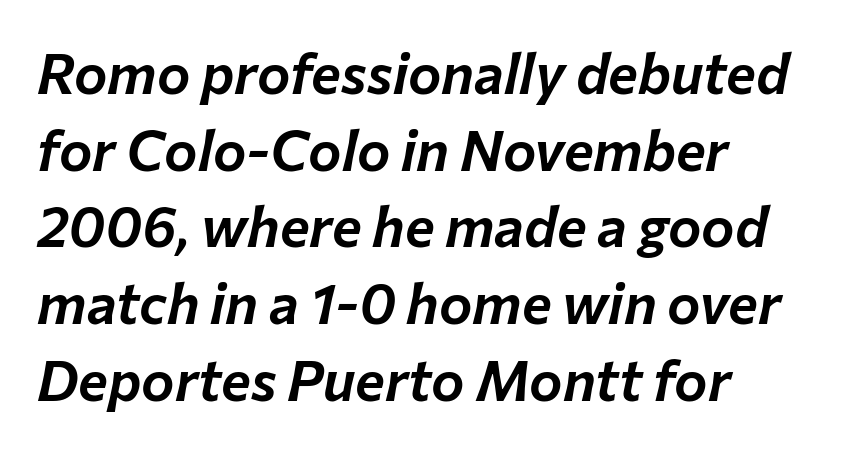
{"italic": "yes", "lean": "right", "slant_degrees": 12, "width": "normal", "stroke_contrast": "low", "x_height": "medium", "monospaced": "no", "underline": "no", "align": "left", "line_spacing": "normal", "line_spacing_ratio": 1.37, "letter_spacing": "normal", "letter_spacing_em": 0.0, "glyph_px": 56}
